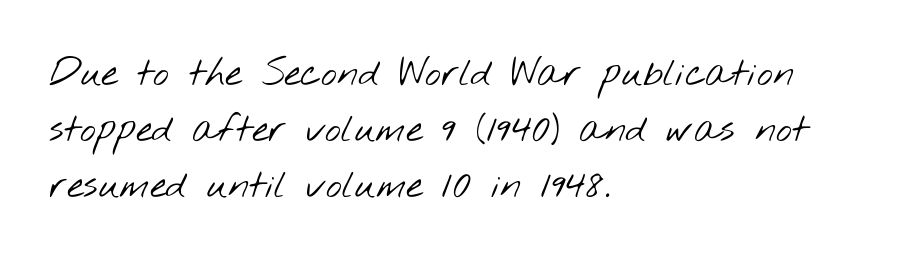
The image shows 38 px light, wide sans-serif type; set left-aligned, normal line spacing (1.48x), normal letter spacing, not underlined; low stroke contrast and a small x-height.
